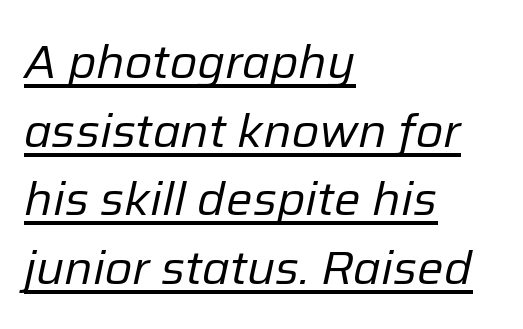
The letters sit at their default tracking, neither squeezed nor spread. Vertical stems look standard width or narrower in stroke. Line starts are locked; line ends wander. This sample carries an underscore along the baseline area. What's the leading like? Ordinary, nothing unusual.
